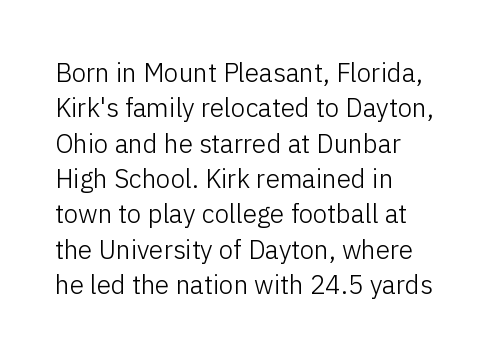
Vertically, the passage feels balanced, rows spaced as you'd expect. No italicization has been applied; the sample stays upright. A bare baseline throughout the passage. Think standard paragraph weight, or any step lighter than that.
